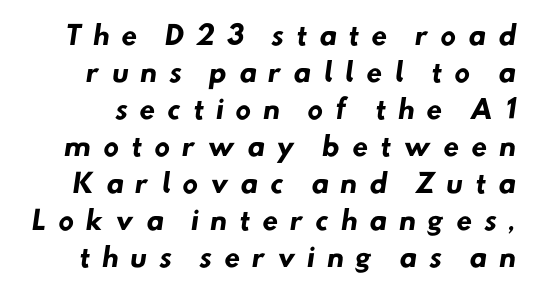
Q: Is the text bold? A: Yes.
Q: Is the text underlined? A: No.
Q: Is the spacing between letters normal or unusually wide? A: Unusually wide.
Q: Is the spacing between lines tight, normal or loose? A: Normal.
